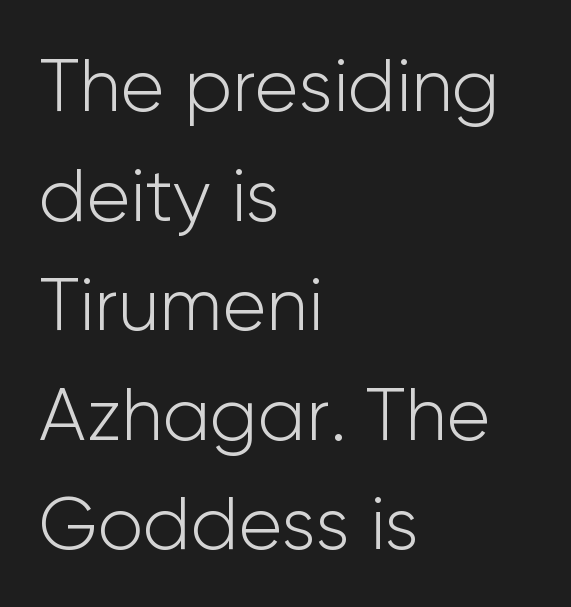
{"serif": "no", "italic": "no", "bold": "no", "weight": "light", "width": "normal", "stroke_contrast": "low", "x_height": "medium", "monospaced": "no", "underline": "no", "align": "left", "line_spacing": "normal", "line_spacing_ratio": 1.48, "letter_spacing": "normal", "letter_spacing_em": 0.0, "glyph_px": 74}
